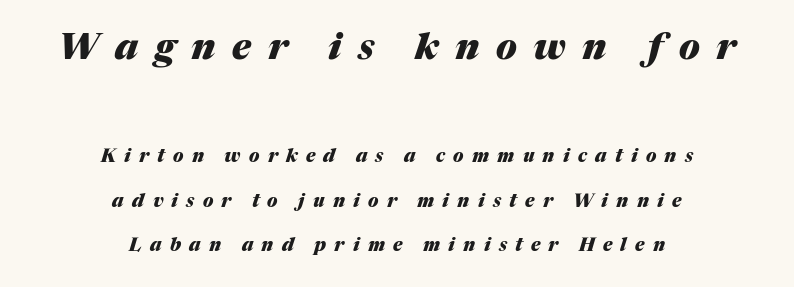
{"italic": "yes", "lean": "right", "slant_degrees": 17, "bold": "yes", "weight": "heavy", "width": "normal", "stroke_contrast": "medium", "x_height": "medium", "monospaced": "no", "underline": "no", "align": "center", "line_spacing": "loose", "line_spacing_ratio": 2.46, "letter_spacing": "wide", "letter_spacing_em": 0.46, "larger_block": "first", "size_ratio": 2.0, "glyph_px": 36}
